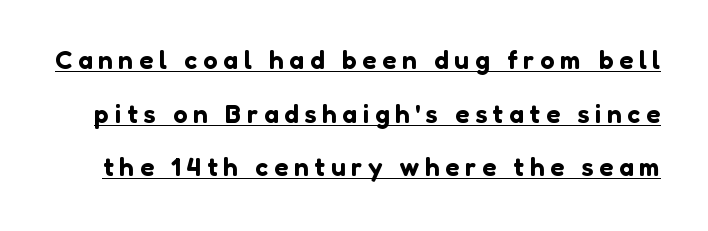
This rendering features underlined lettering. Quick note: interline space is abundant. Posture: vertical. Look at the tracking — it's clearly loosened, letters drifting apart.
